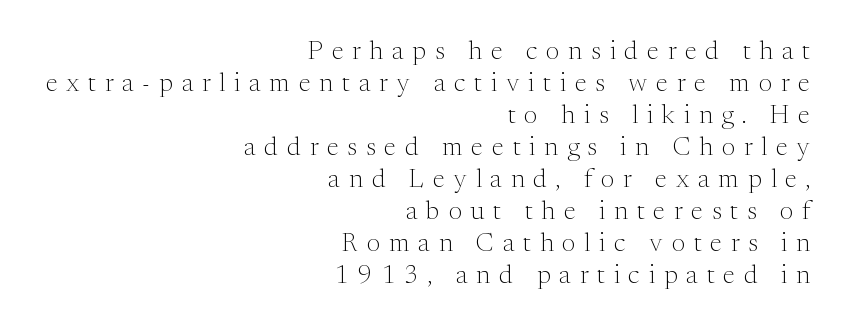
The image shows 26 px text type, upright; set right-aligned, line spacing 1.23x, unusually wide letter spacing (+0.34 em), not underlined.
